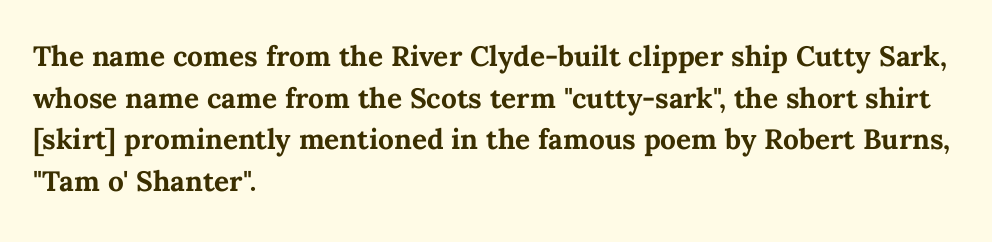
{"italic": "no", "bold": "yes", "weight": "bold", "width": "normal", "stroke_contrast": "medium", "x_height": "medium", "monospaced": "no", "underline": "no", "align": "left", "line_spacing": "normal", "line_spacing_ratio": 1.49, "letter_spacing": "normal", "letter_spacing_em": 0.0, "glyph_px": 28}
